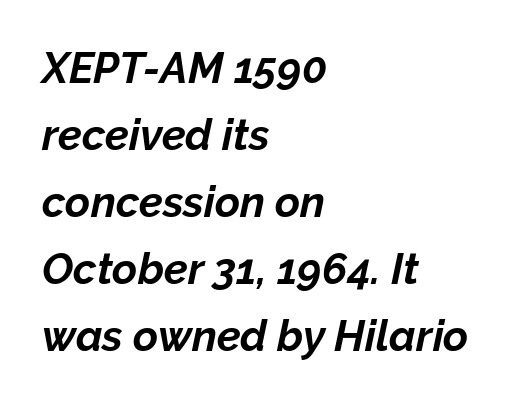
Bold? Absolutely — the strokes are thick and heavy. The zone under the glyphs is completely vacant. A normal amount of white space separates one row of letters from the next. Short and long lines alike share a common starting point at left. Observe the lean: these are italic letterforms. The rendering uses natural spacing where letterforms have individual widths.
